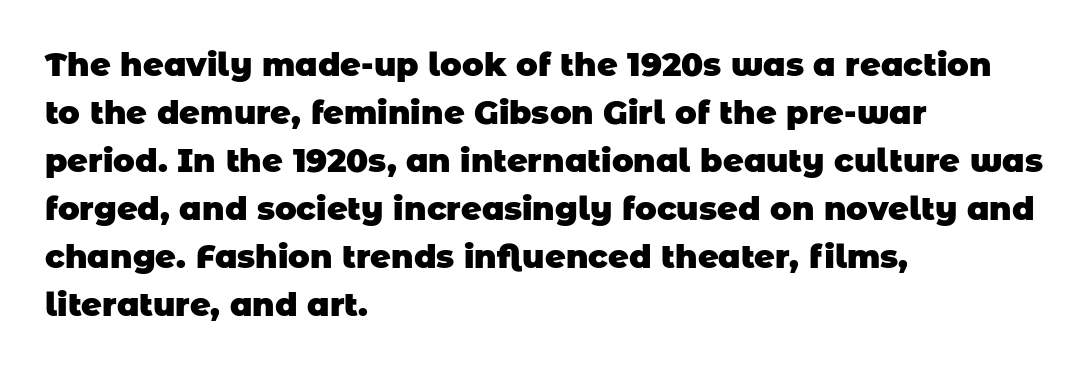
Q: Is the text bold? A: Yes.
Q: Is the typeface a serif or a sans-serif typeface? A: Sans-serif.
Q: Is the text underlined? A: No.
Q: How is the paragraph aligned? A: Left-aligned.
Q: Is the spacing between letters normal or unusually wide? A: Normal.
Q: Is the spacing between lines tight, normal or loose? A: Normal.
Q: Width (condensed, normal, or wide)? A: Normal.
Q: Stroke contrast? A: Low.
Q: x-height? A: Large.
Q: Monospaced? A: No.
